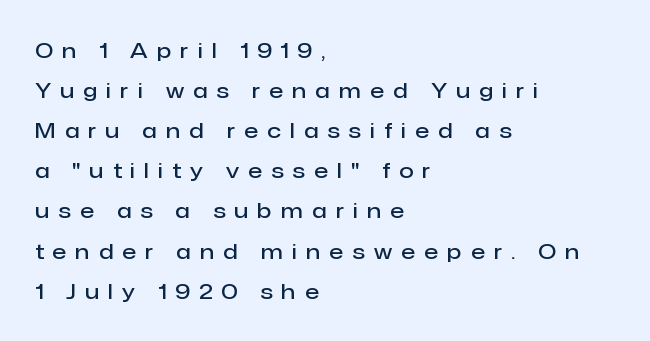
One-word summary of the alignment: left. The vertical gap from one line to the next is large. A bare baseline throughout the passage. In terms of posture, this sample is upright. Substantial extra tracking has been applied to these lines.
